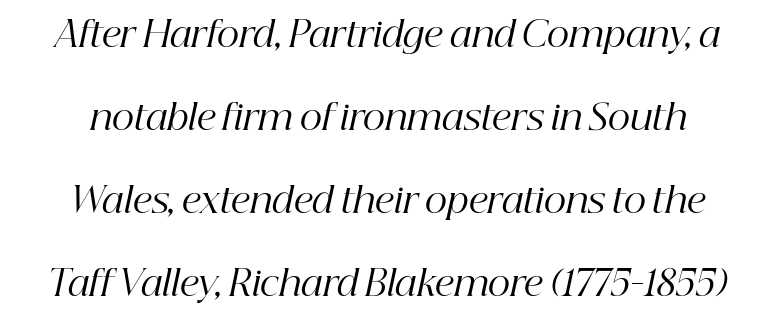
Q: Is the text bold? A: No.
Q: Is the text italic (slanted)? A: Yes, it leans right by about 12 degrees.
Q: Is the typeface a serif or a sans-serif typeface? A: Serif.
Q: Is the text underlined? A: No.
Q: Is the spacing between letters normal or unusually wide? A: Normal.
Q: Is the spacing between lines tight, normal or loose? A: Loose.
Q: Width (condensed, normal, or wide)? A: Normal.
Q: Stroke contrast? A: High.
Q: x-height? A: Medium.
Q: Monospaced? A: No.
